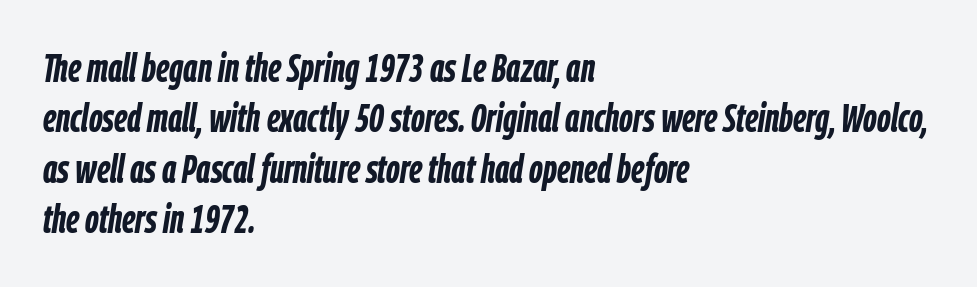
{"italic": "yes", "lean": "right", "slant_degrees": 9, "bold": "yes", "weight": "semibold", "width": "condensed", "stroke_contrast": "low", "x_height": "medium", "monospaced": "no", "underline": "no", "align": "left", "line_spacing": "normal", "line_spacing_ratio": 1.26, "letter_spacing": "normal", "letter_spacing_em": 0.0, "glyph_px": 40}
